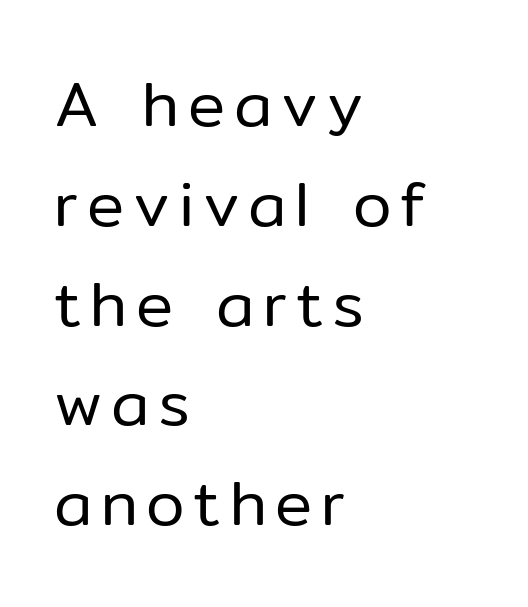
The image shows 62 px regular-weight sans-serif type, upright; set left-aligned, normal line spacing (1.61x), not underlined; low stroke contrast and a medium x-height.
